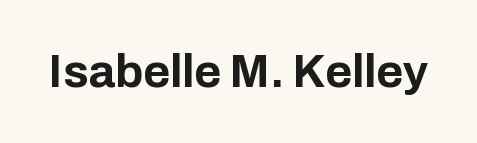
The image shows 46 px bold sans-serif type, upright; set normal letter spacing, not underlined; low stroke contrast and a medium x-height.
